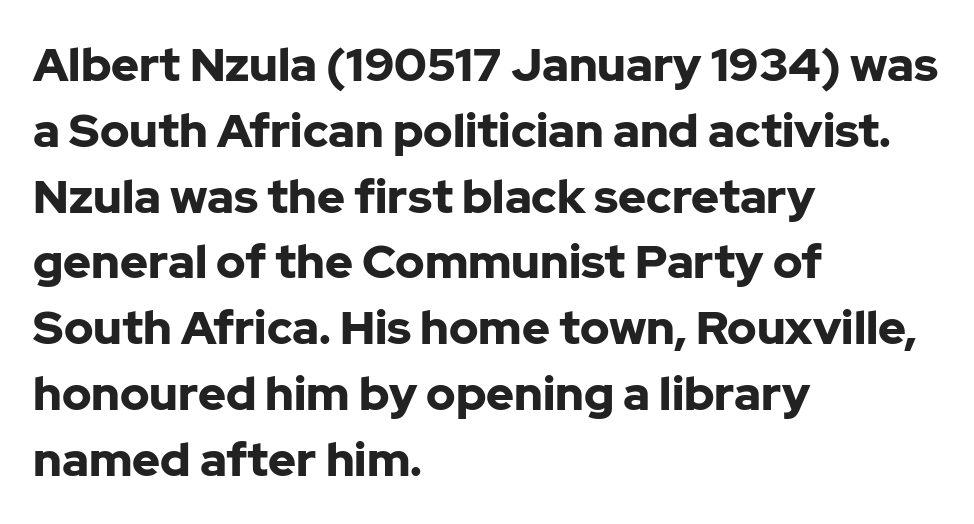
The image shows 47 px bold sans-serif type, upright; set left-aligned, normal line spacing (1.4x), normal letter spacing, not underlined; low stroke contrast and a medium x-height.
